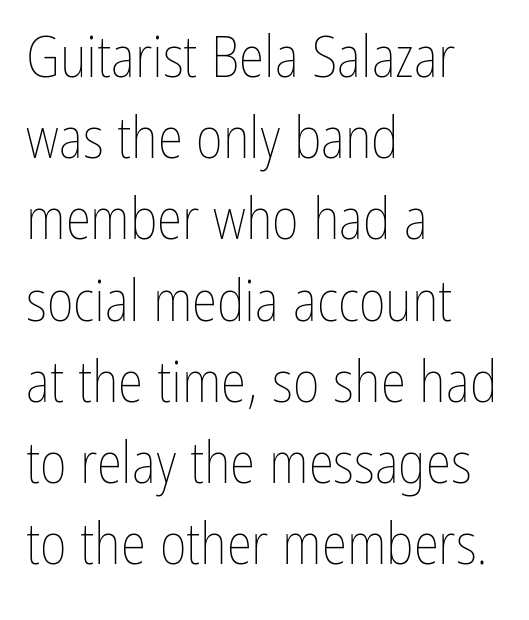
Q: Is the text bold? A: No.
Q: Is the text italic (slanted)? A: No, it is upright.
Q: Is the text underlined? A: No.
Q: How is the paragraph aligned? A: Left-aligned.
Q: Is the spacing between letters normal or unusually wide? A: Normal.
Q: Is the spacing between lines tight, normal or loose? A: Normal.
Q: Width (condensed, normal, or wide)? A: Condensed.
Q: Stroke contrast? A: Low.
Q: x-height? A: Medium.
Q: Monospaced? A: No.
